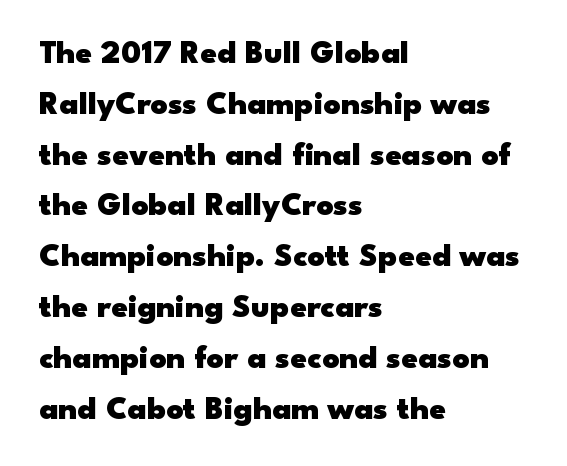
{"serif": "no", "italic": "no", "bold": "yes", "weight": "heavy", "width": "wide", "stroke_contrast": "low", "x_height": "small", "monospaced": "no", "underline": "no", "align": "left", "line_spacing": "normal", "line_spacing_ratio": 1.54, "letter_spacing": "normal", "letter_spacing_em": 0.0, "glyph_px": 33}
